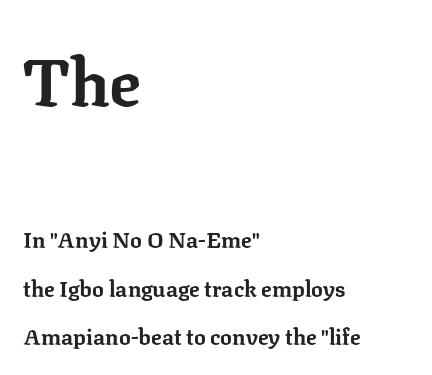
Q: Is the text bold? A: Yes.
Q: Is the text italic (slanted)? A: No, it is upright.
Q: Is the typeface a serif or a sans-serif typeface? A: Serif.
Q: Is the text underlined? A: No.
Q: How is the paragraph aligned? A: Left-aligned.
Q: Is the spacing between letters normal or unusually wide? A: Normal.
Q: Is the spacing between lines tight, normal or loose? A: Loose.
Q: Which block of text is set in a larger size, the first (top) or the second (bottom)? A: The first (top) one.
Q: Width (condensed, normal, or wide)? A: Normal.
Q: Stroke contrast? A: Low.
Q: x-height? A: Medium.
Q: Monospaced? A: No.
